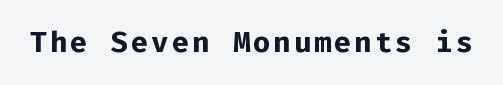
{"serif": "no", "italic": "no", "bold": "yes", "weight": "bold", "width": "normal", "stroke_contrast": "low", "x_height": "medium", "monospaced": "yes", "underline": "no", "glyph_px": 29}
